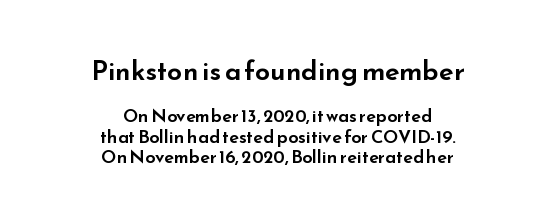
Students, note that the glyphs here touch the page at normal intervals. Italic: no, the glyphs are upright roman. Teacher's note: observe the equal gaps on both sides — that is centered alignment. Only glyphs here, with clear space below each row.
